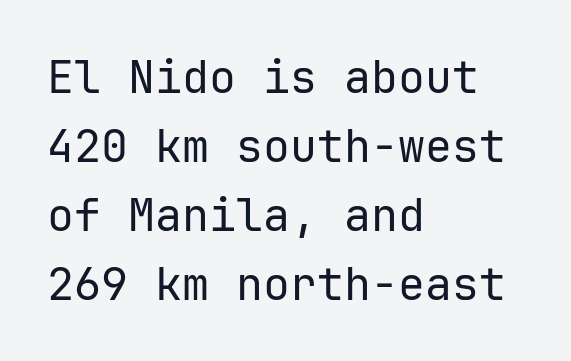
{"serif": "no", "italic": "no", "bold": "no", "weight": "regular", "width": "normal", "stroke_contrast": "low", "x_height": "medium", "monospaced": "yes", "underline": "no", "align": "left", "line_spacing": "normal", "line_spacing_ratio": 1.53, "letter_spacing": "normal", "letter_spacing_em": 0.0, "glyph_px": 45}
